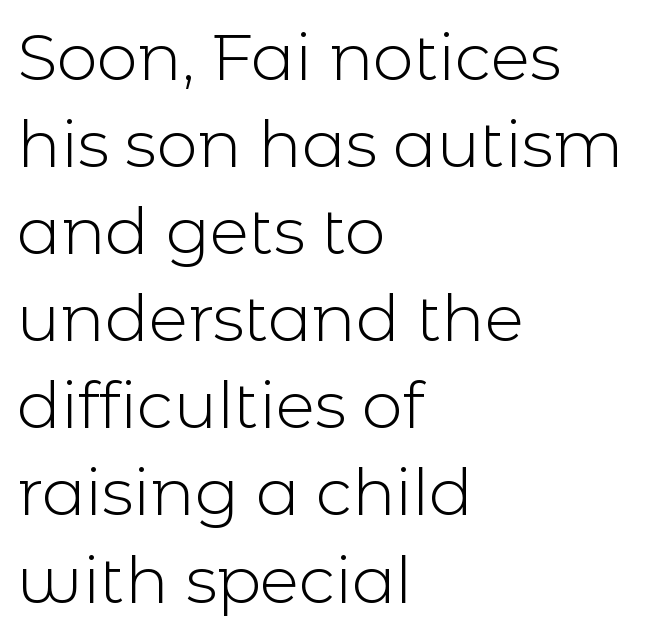
Stems here are at most as thick as an everyday book face. The typeface chosen for these lines omits serifs. How are the letters spaced? Ordinarily, with no added tracking. The compositor pushed each line to the left boundary. Letters rest on an invisible, unmarked baseline.
